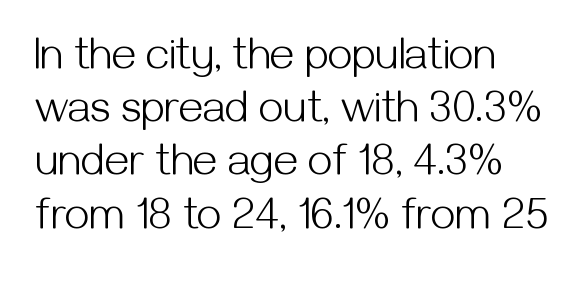
Q: Is the text bold? A: No.
Q: Is the text italic (slanted)? A: No, it is upright.
Q: Is the typeface a serif or a sans-serif typeface? A: Sans-serif.
Q: Is the text underlined? A: No.
Q: How is the paragraph aligned? A: Left-aligned.
Q: Is the spacing between letters normal or unusually wide? A: Normal.
Q: Width (condensed, normal, or wide)? A: Normal.
Q: Stroke contrast? A: Medium.
Q: x-height? A: Medium.
Q: Monospaced? A: No.
